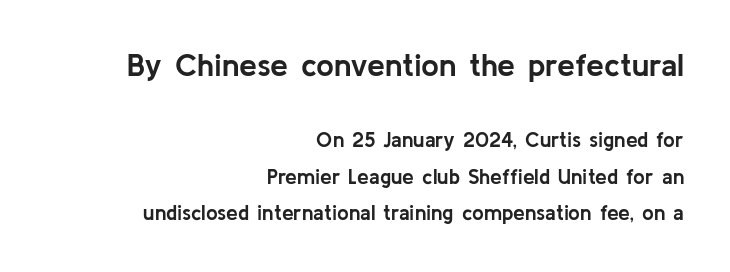
The image shows 32 px semibold sans-serif type, upright; set right-aligned, line spacing 1.74x, normal letter spacing, not underlined; the first (top) block is 1.52x larger; low stroke contrast and a medium x-height.
